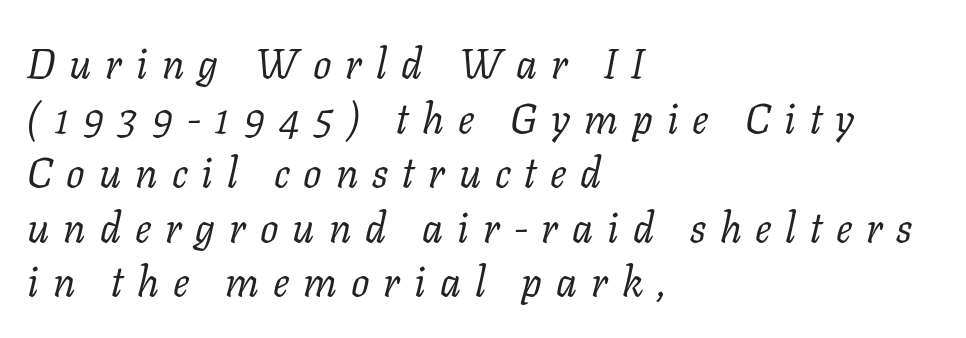
{"serif": "yes", "italic": "yes", "lean": "right", "slant_degrees": 11, "bold": "no", "weight": "regular", "width": "normal", "stroke_contrast": "low", "x_height": "medium", "monospaced": "no", "underline": "no", "align": "left", "line_spacing": "normal", "line_spacing_ratio": 1.33, "letter_spacing": "wide", "letter_spacing_em": 0.34, "glyph_px": 41}
